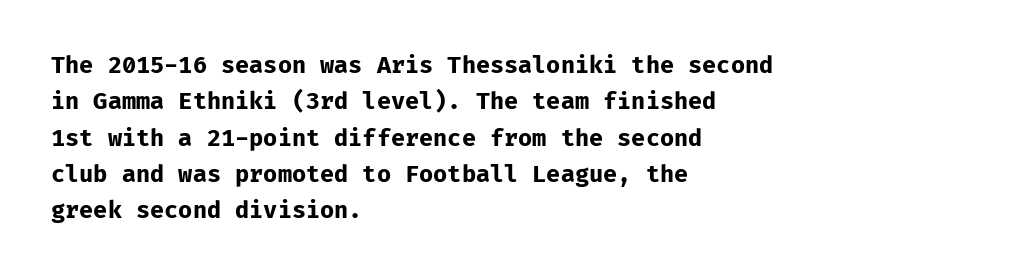
{"italic": "no", "bold": "yes", "underline": "no", "align": "left", "line_spacing": "normal", "line_spacing_ratio": 1.58, "letter_spacing": "normal", "letter_spacing_em": 0.0, "glyph_px": 23}
